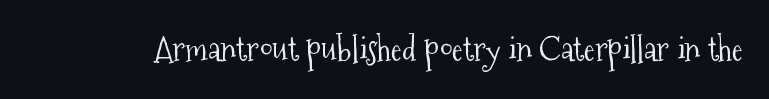
Q: Is the text bold? A: No.
Q: Is the text italic (slanted)? A: No, it is upright.
Q: Is the typeface a serif or a sans-serif typeface? A: Serif.
Q: Is the text underlined? A: No.
Q: Is the spacing between letters normal or unusually wide? A: Normal.
Q: Width (condensed, normal, or wide)? A: Condensed.
Q: Stroke contrast? A: Medium.
Q: x-height? A: Medium.
Q: Monospaced? A: No.
